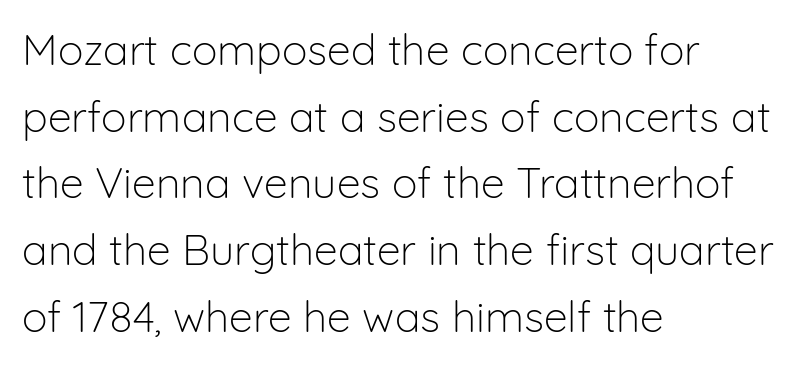
Normally led — the rows are evenly, conventionally spaced. Descenders hang freely into open space. Nothing heavy about these letters — not bold at all. The text was rendered using a sans face with plain stroke endings. Does the lettering tilt? It doesn't — this is upright.
